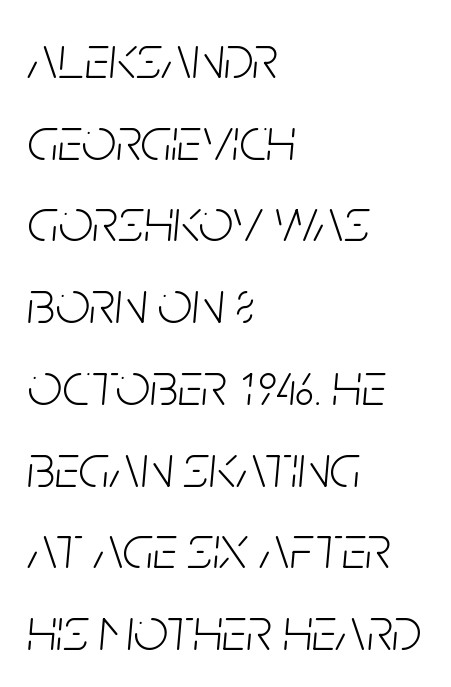
The paragraph has a hard left edge and a soft right edge. Lines of text with bare space underneath. Weight class: somewhere from thin through regular. Default kerning and tracking; the words read as compact shapes.
